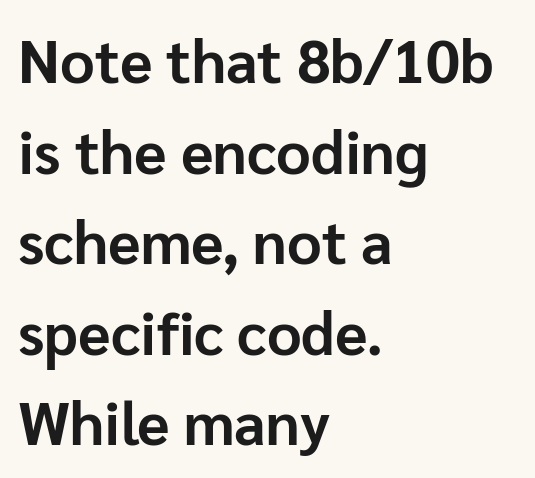
Q: Is the text bold? A: Yes.
Q: Is the text italic (slanted)? A: No, it is upright.
Q: Is the typeface a serif or a sans-serif typeface? A: Sans-serif.
Q: Is the text underlined? A: No.
Q: How is the paragraph aligned? A: Left-aligned.
Q: Is the spacing between letters normal or unusually wide? A: Normal.
Q: Is the spacing between lines tight, normal or loose? A: Normal.
Q: Width (condensed, normal, or wide)? A: Normal.
Q: Stroke contrast? A: Low.
Q: x-height? A: Medium.
Q: Monospaced? A: No.
